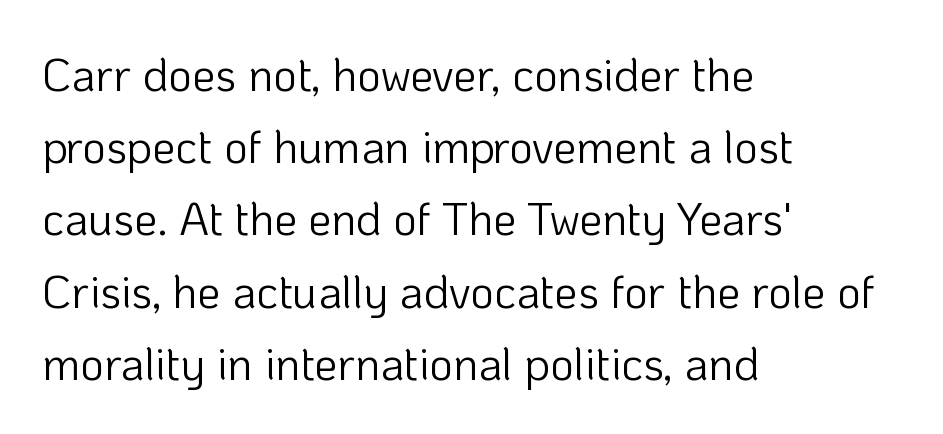
Here the designer chose a conventional face with non-uniform glyph widths. The rows are spaced the way most documents space them. Honestly, there is no underline to notice here at all. Is this a sans? Yes — the strokes have no serifs.
